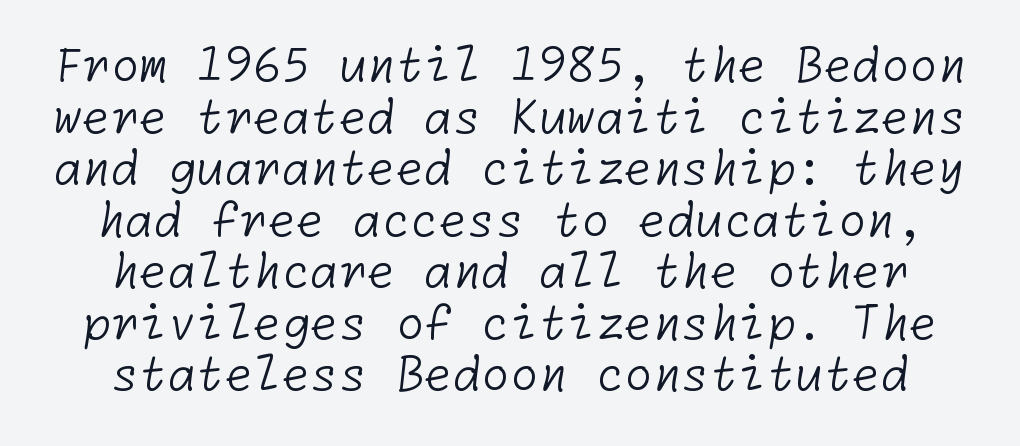
The image shows 46 px light sans-serif type; set tight line spacing (1.12x), normal letter spacing, not underlined; low stroke contrast and a medium x-height.
